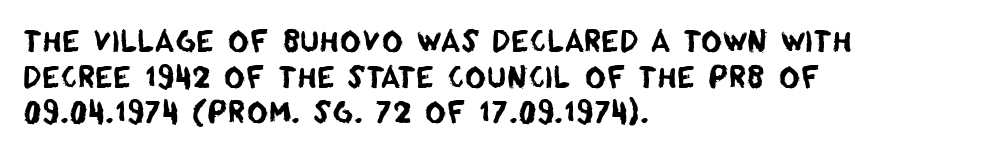
Check the space under the baseline: it is left empty. Characters follow at the spacing the type designer built in. The rendering anchors every line to the left-hand side. Each letter keeps its own natural width here, so spacing adapts to shape. Regarding serifs, this sample does without them.
